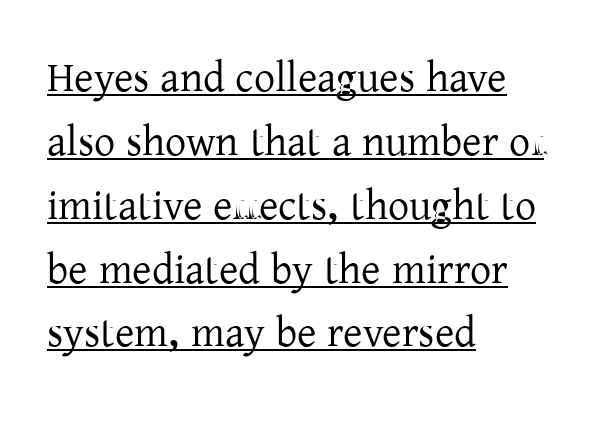
The image shows 42 px serif type, upright; set left-aligned, normal line spacing (1.52x), normal letter spacing, underlined; low stroke contrast and a medium x-height.
